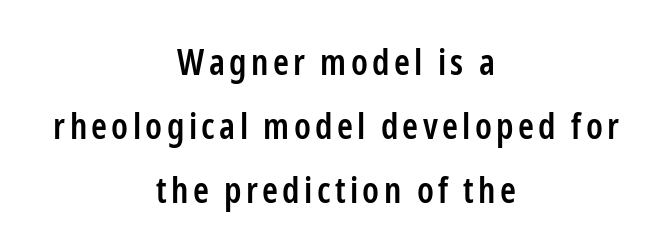
The image shows 36 px semibold, condensed sans-serif type, upright; set centered, line spacing 1.78x, not underlined; low stroke contrast and a medium x-height.
